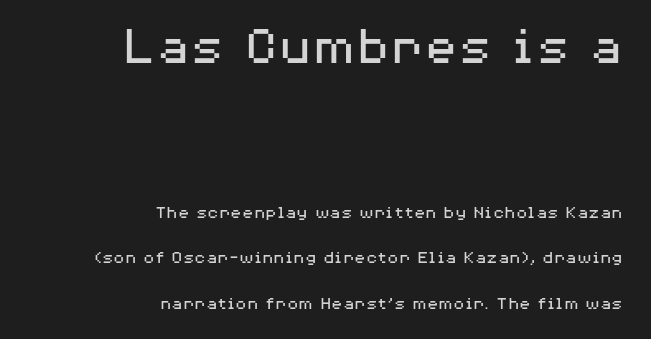
The image shows 56 px regular-weight, wide sans-serif type, upright; set right-aligned, loose line spacing (2.38x), normal letter spacing, not underlined; the first (top) block is 2.95x larger; medium stroke contrast and a medium x-height.
